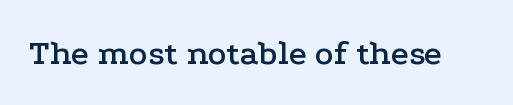
Q: Is the text italic (slanted)? A: No, it is upright.
Q: Is the typeface a serif or a sans-serif typeface? A: Serif.
Q: Is the text underlined? A: No.
Q: Is the spacing between letters normal or unusually wide? A: Normal.
Q: Width (condensed, normal, or wide)? A: Wide.
Q: Stroke contrast? A: Low.
Q: x-height? A: Medium.
Q: Monospaced? A: No.
